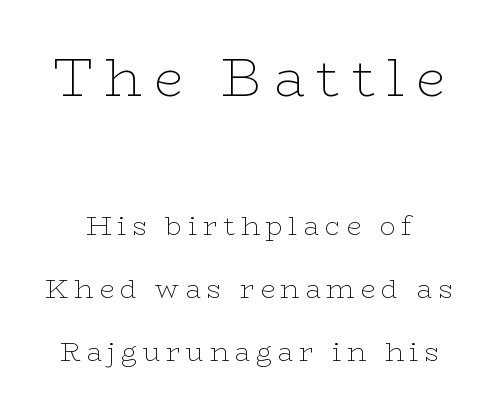
Q: Is the text bold? A: No.
Q: Is the text italic (slanted)? A: No, it is upright.
Q: Is the typeface a serif or a sans-serif typeface? A: Serif.
Q: Is the text underlined? A: No.
Q: Is the spacing between letters normal or unusually wide? A: Unusually wide.
Q: Is the spacing between lines tight, normal or loose? A: Loose.
Q: Which block of text is set in a larger size, the first (top) or the second (bottom)? A: The first (top) one.
Q: Width (condensed, normal, or wide)? A: Wide.
Q: Stroke contrast? A: Low.
Q: x-height? A: Medium.
Q: Monospaced? A: No.
